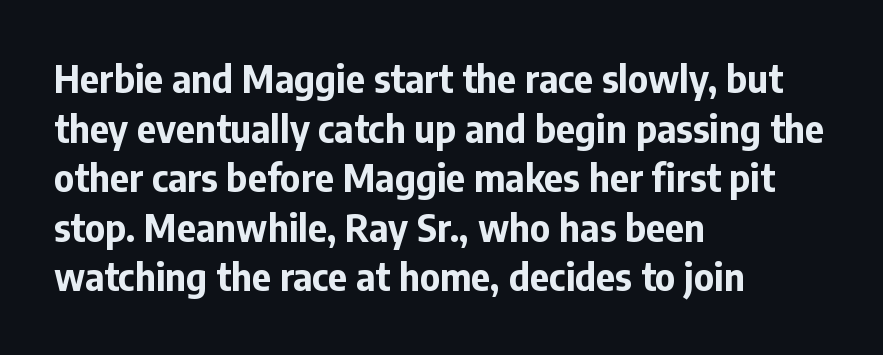
The image shows 37 px bold sans-serif type, upright; set left-aligned, normal line spacing (1.34x), normal letter spacing, not underlined; low stroke contrast and a medium x-height.
